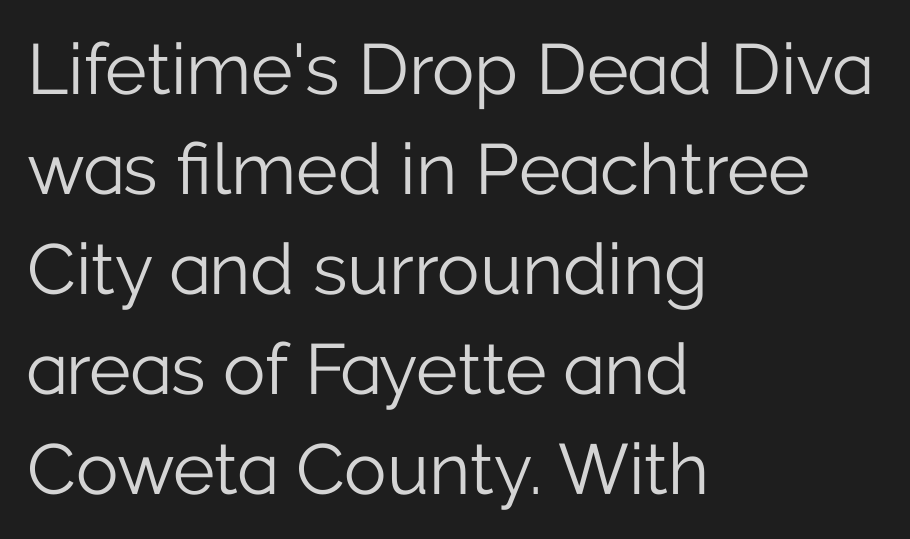
{"serif": "no", "italic": "no", "bold": "no", "weight": "light", "width": "normal", "stroke_contrast": "low", "x_height": "medium", "monospaced": "no", "underline": "no", "align": "left", "line_spacing": "normal", "line_spacing_ratio": 1.41, "letter_spacing": "normal", "letter_spacing_em": 0.0, "glyph_px": 71}
